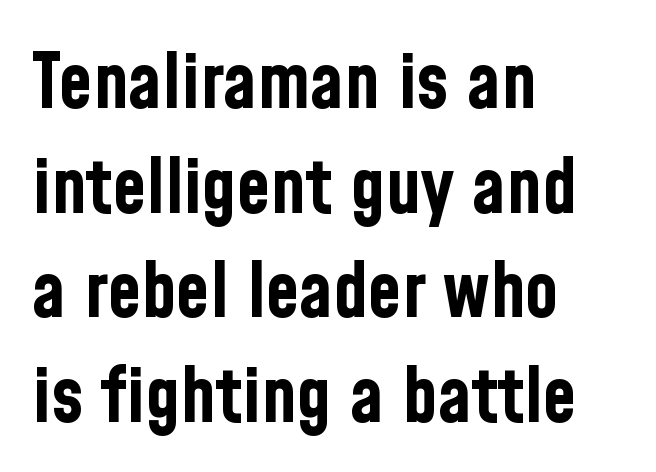
To sum up the face: it is a sans, with no serifs. Notice how the passage keeps a crisp vertical edge on the left only. Character widths vary here, with narrow letters taking less room than wide ones. Default kerning and tracking; the words read as compact shapes. Lines of text with bare space underneath. Does the lettering tilt? It doesn't — this is upright.
